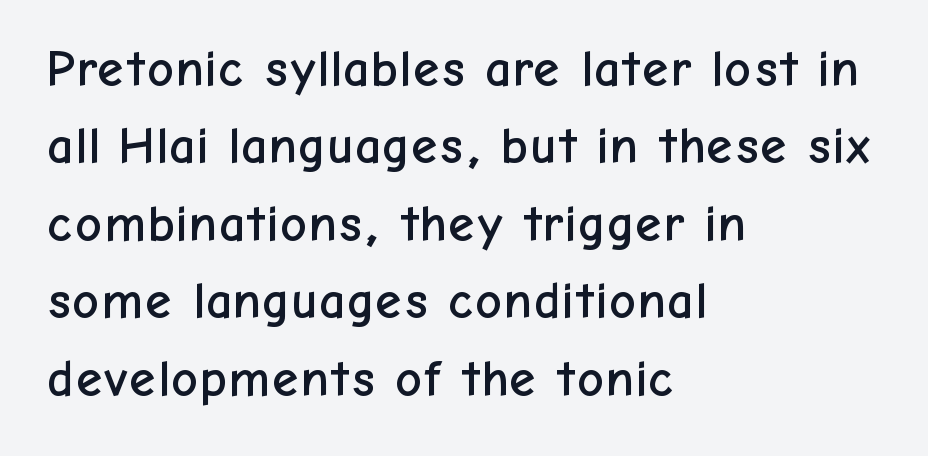
{"serif": "no", "italic": "no", "width": "normal", "stroke_contrast": "low", "x_height": "medium", "monospaced": "no", "underline": "no", "align": "left", "line_spacing": "normal", "line_spacing_ratio": 1.49, "letter_spacing": "normal", "letter_spacing_em": 0.0, "glyph_px": 52}
